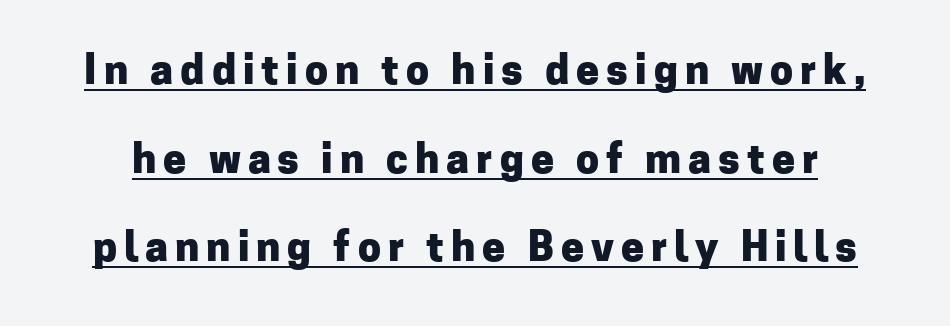
The image shows 41 px heavy sans-serif type, upright; set loose line spacing (2.16x), underlined; low stroke contrast and a medium x-height.
